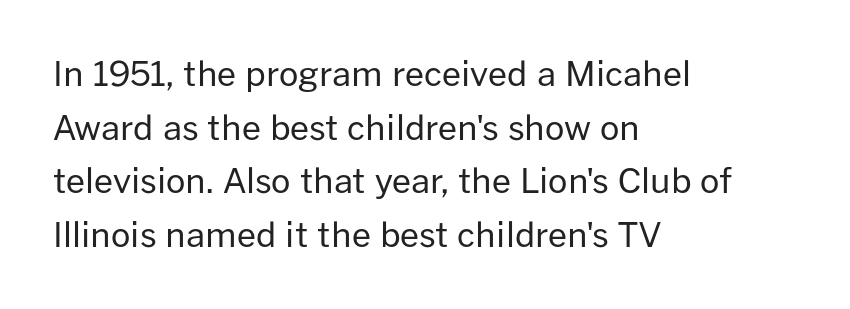
The image shows 34 px regular-weight sans-serif type, upright; set left-aligned, normal line spacing (1.58x), normal letter spacing, not underlined; low stroke contrast and a medium x-height.
